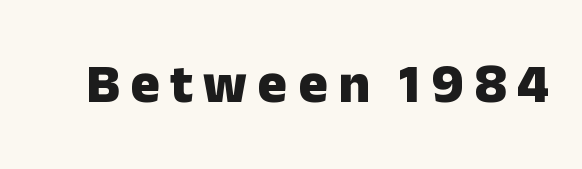
{"serif": "no", "italic": "no", "bold": "yes", "weight": "heavy", "width": "normal", "stroke_contrast": "low", "x_height": "medium", "monospaced": "no", "underline": "no", "glyph_px": 55}
